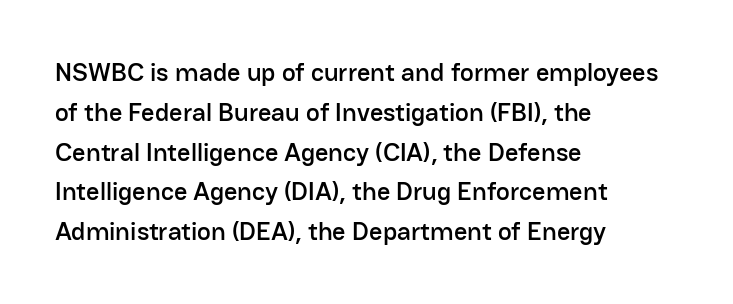
The image shows 26 px text type, upright; set left-aligned, normal line spacing (1.53x), normal letter spacing, not underlined.
